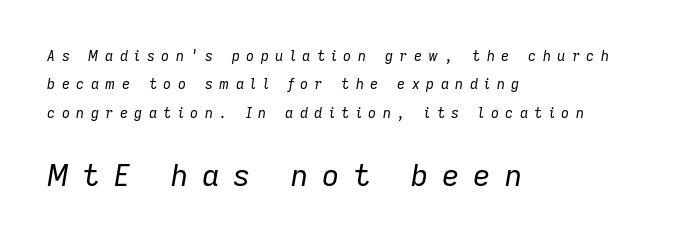
Q: Is the text bold? A: No.
Q: Is the text italic (slanted)? A: Yes, it leans right by about 9 degrees.
Q: Is the text underlined? A: No.
Q: How is the paragraph aligned? A: Left-aligned.
Q: Is the spacing between letters normal or unusually wide? A: Unusually wide.
Q: Is the spacing between lines tight, normal or loose? A: Loose.
Q: Which block of text is set in a larger size, the first (top) or the second (bottom)? A: The second (bottom) one.
Q: Width (condensed, normal, or wide)? A: Normal.
Q: Stroke contrast? A: Low.
Q: x-height? A: Medium.
Q: Monospaced? A: No.
